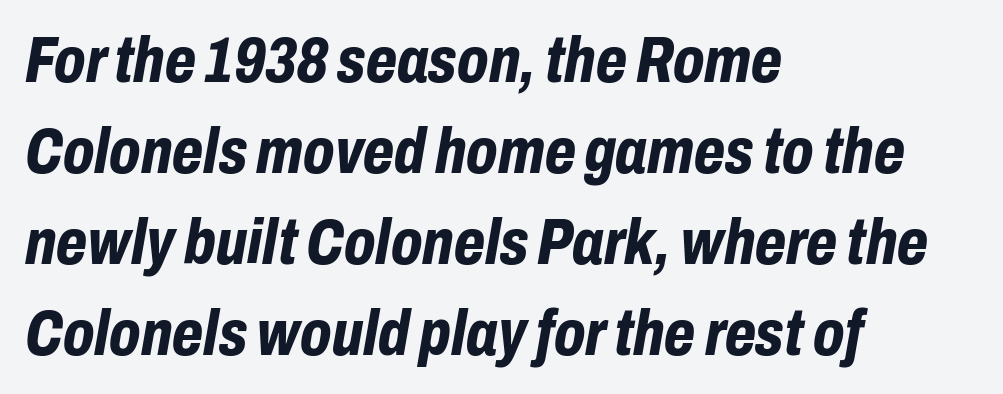
The image shows 64 px bold, condensed type, italic (leaning right); set left-aligned, normal line spacing (1.42x), normal letter spacing, not underlined; low stroke contrast and a medium x-height.
